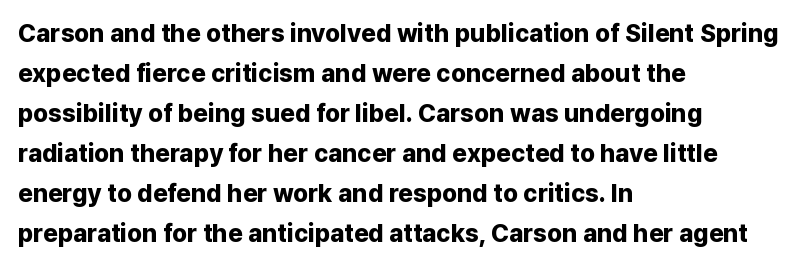
Q: Is the text bold? A: Yes.
Q: Is the text italic (slanted)? A: No, it is upright.
Q: Is the text underlined? A: No.
Q: How is the paragraph aligned? A: Left-aligned.
Q: Is the spacing between letters normal or unusually wide? A: Normal.
Q: Is the spacing between lines tight, normal or loose? A: Normal.
